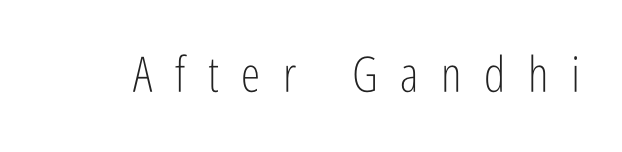
This rendering widens character spacing well past its baseline value. This sample uses a sans-serif face. This is the regular roman posture of the typeface. This sample has the flowing, uneven cadence of proportional lettering.
